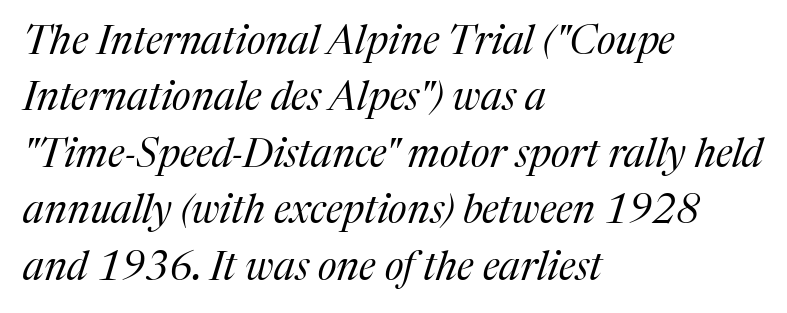
Q: Is the text bold? A: No.
Q: Is the text italic (slanted)? A: Yes, it leans right by about 17 degrees.
Q: Is the typeface a serif or a sans-serif typeface? A: Serif.
Q: Is the text underlined? A: No.
Q: How is the paragraph aligned? A: Left-aligned.
Q: Is the spacing between letters normal or unusually wide? A: Normal.
Q: Is the spacing between lines tight, normal or loose? A: Normal.
Q: Width (condensed, normal, or wide)? A: Normal.
Q: Stroke contrast? A: Medium.
Q: x-height? A: Medium.
Q: Monospaced? A: No.
